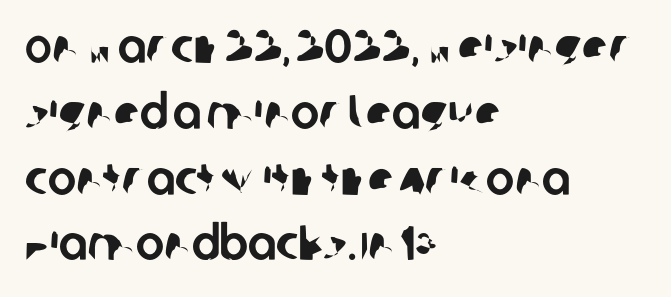
The image shows 48 px sans-serif type; set left-aligned, normal line spacing (1.37x), normal letter spacing, not underlined; low stroke contrast and a large x-height.
